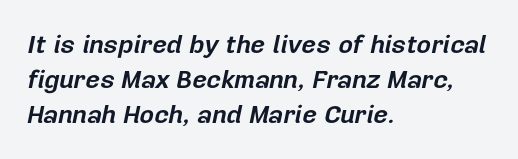
Q: Is the text bold? A: Yes.
Q: Is the text italic (slanted)? A: Yes, it leans right by about 12 degrees.
Q: Is the text underlined? A: No.
Q: How is the paragraph aligned? A: Left-aligned.
Q: Is the spacing between letters normal or unusually wide? A: Normal.
Q: Is the spacing between lines tight, normal or loose? A: Normal.
